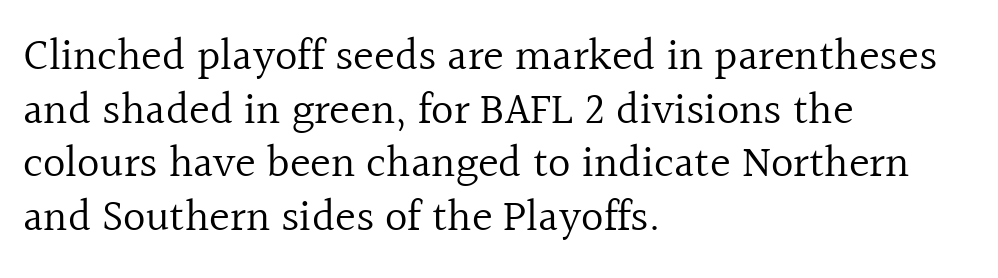
The image shows 44 px regular-weight serif type, upright; set left-aligned, line spacing 1.22x, normal letter spacing, not underlined; a medium x-height.
